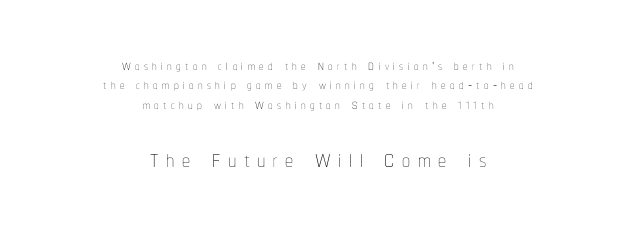
The image shows 32 px thin, condensed type, upright; set centered, tight line spacing (1.07x), unusually wide letter spacing (+0.24 em), not underlined; the second (bottom) block is 1.78x larger; low stroke contrast and a medium x-height.
